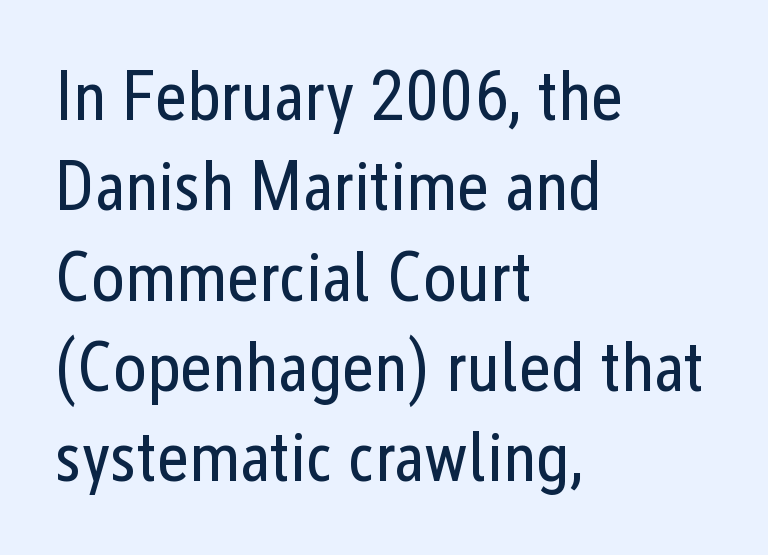
Q: Is the text bold? A: No.
Q: Is the text italic (slanted)? A: No, it is upright.
Q: Is the typeface a serif or a sans-serif typeface? A: Sans-serif.
Q: Is the text underlined? A: No.
Q: How is the paragraph aligned? A: Left-aligned.
Q: Is the spacing between letters normal or unusually wide? A: Normal.
Q: Is the spacing between lines tight, normal or loose? A: Normal.
Q: Width (condensed, normal, or wide)? A: Condensed.
Q: Stroke contrast? A: Low.
Q: x-height? A: Medium.
Q: Monospaced? A: No.
